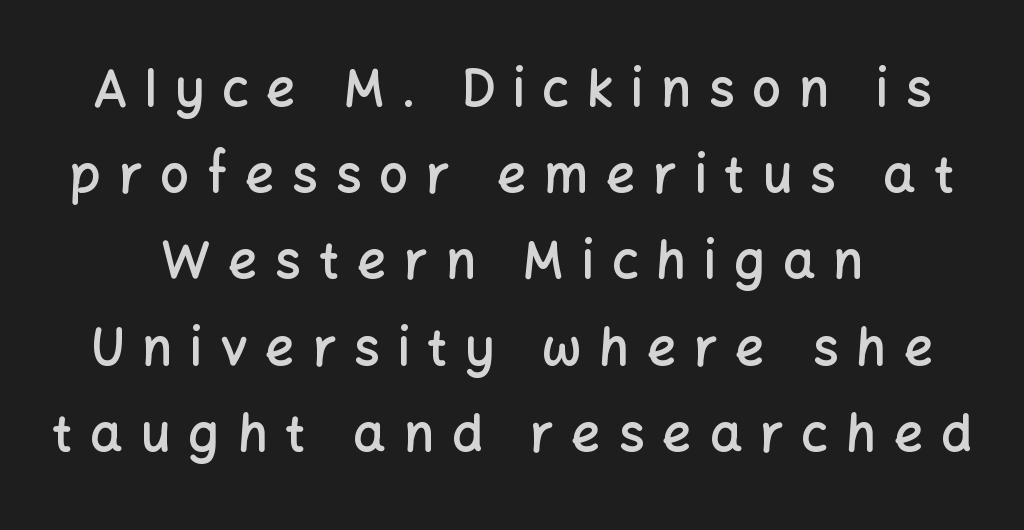
The image shows 51 px semibold sans-serif type, upright; set normal line spacing (1.69x), unusually wide letter spacing (+0.35 em), not underlined; low stroke contrast and a medium x-height.
